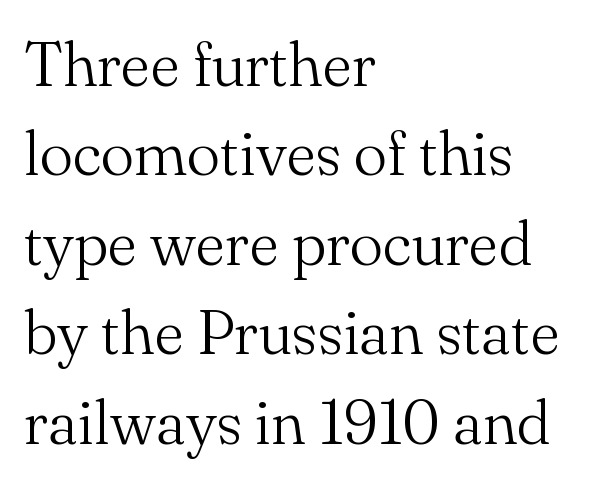
The image shows 63 px light serif type, upright; set left-aligned, normal line spacing (1.42x), normal letter spacing, not underlined; medium stroke contrast and a small x-height.
